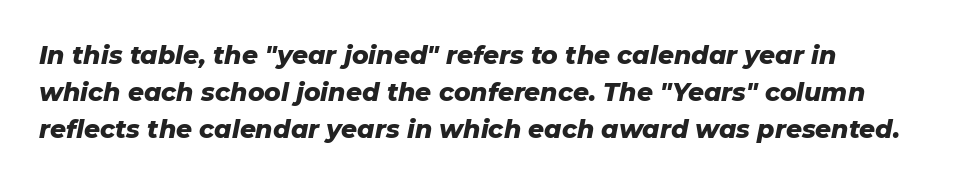
Q: Is the text bold? A: Yes.
Q: Is the text italic (slanted)? A: Yes, it leans right by about 11 degrees.
Q: Is the text underlined? A: No.
Q: How is the paragraph aligned? A: Left-aligned.
Q: Is the spacing between letters normal or unusually wide? A: Normal.
Q: Is the spacing between lines tight, normal or loose? A: Normal.
